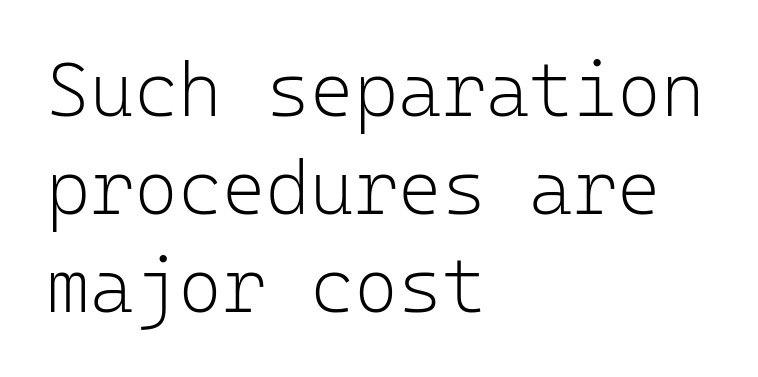
The image shows 75 px light sans-serif type, upright, monospaced; set left-aligned, normal line spacing (1.31x), normal letter spacing, not underlined; low stroke contrast and a medium x-height.
